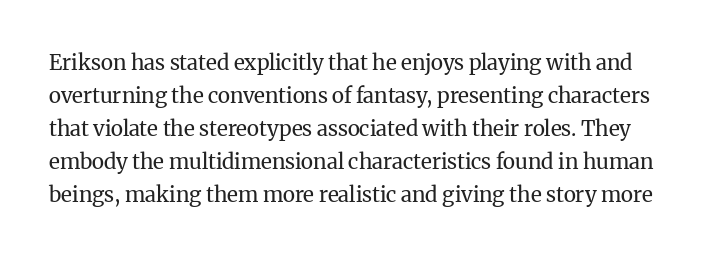
The image shows 21 px text type, upright; set normal line spacing (1.57x), normal letter spacing, not underlined.
